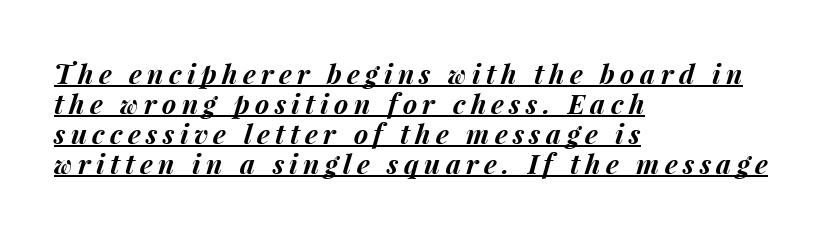
Loose tracking; the words dissolve into strings of separated letters. The axis of the letterforms is tilted away from vertical. Underline: present. This is heavy type, rendered in bold.
